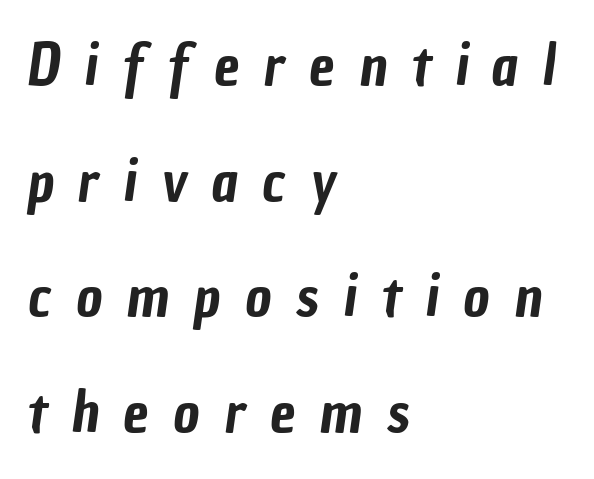
{"serif": "no", "width": "condensed", "stroke_contrast": "low", "x_height": "medium", "monospaced": "no", "underline": "no", "align": "left", "line_spacing": "loose", "line_spacing_ratio": 2.03, "letter_spacing": "wide", "letter_spacing_em": 0.43, "glyph_px": 57}
